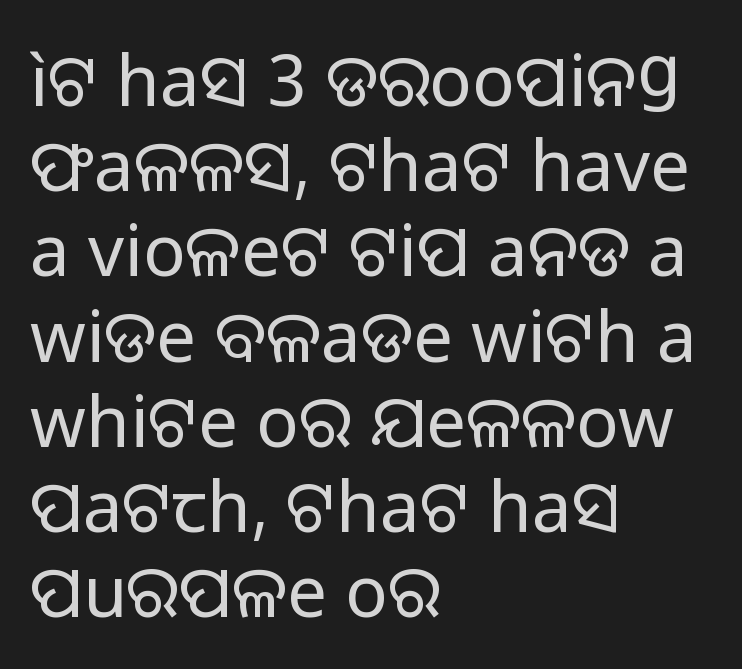
Q: Is the text bold? A: No.
Q: Is the text italic (slanted)? A: No, it is upright.
Q: Is the typeface a serif or a sans-serif typeface? A: Sans-serif.
Q: Is the text underlined? A: No.
Q: How is the paragraph aligned? A: Left-aligned.
Q: Is the spacing between letters normal or unusually wide? A: Normal.
Q: Width (condensed, normal, or wide)? A: Normal.
Q: Stroke contrast? A: Low.
Q: x-height? A: Medium.
Q: Monospaced? A: No.
